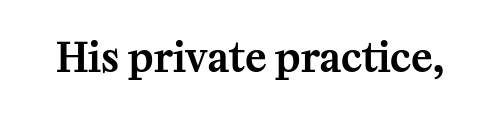
Bare-footed words on every line. Upright lettering throughout. Stroke terminals: seriffed. The passage shown is typed in a proportional face where columns would drift.
